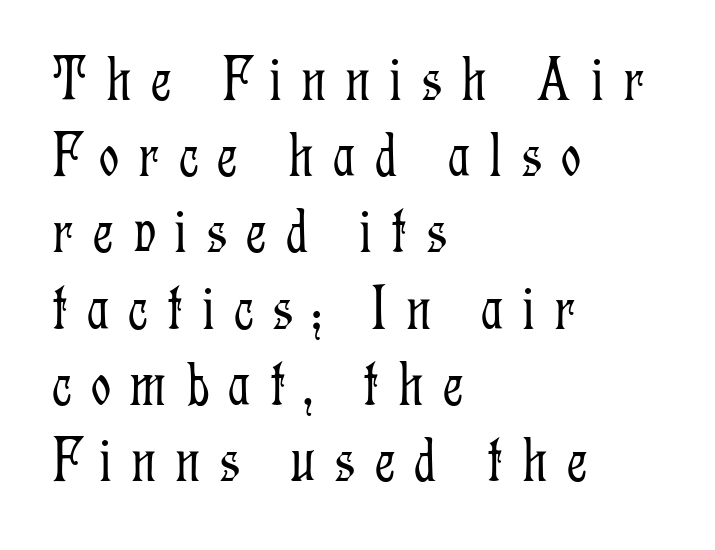
The image shows 63 px light, condensed serif type, upright; set left-aligned, line spacing 1.21x, unusually wide letter spacing (+0.3 em), not underlined; low stroke contrast and a medium x-height.
